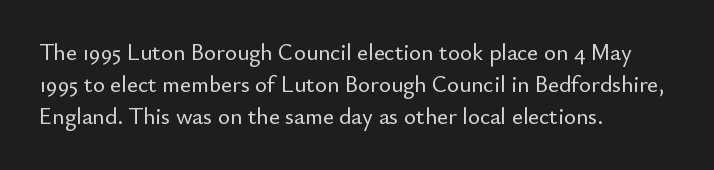
These lines are set flush left with a ragged right edge. Nope, not italic — everything's standing straight. Observe the ordinary spacing: letters are neighbours, not strangers. Vertically, the passage feels balanced, rows spaced as you'd expect. Has an underline been added? It has not.
